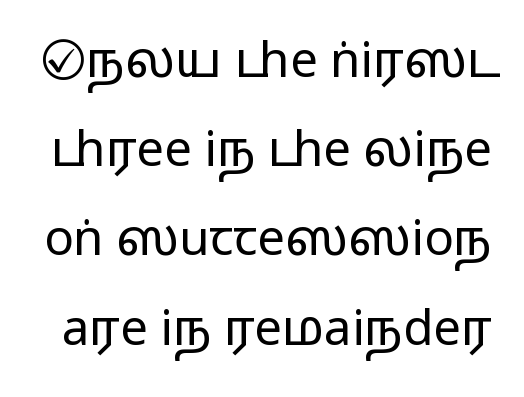
Q: Is the text italic (slanted)? A: No, it is upright.
Q: Is the typeface a serif or a sans-serif typeface? A: Sans-serif.
Q: Is the text underlined? A: No.
Q: Is the spacing between letters normal or unusually wide? A: Normal.
Q: Width (condensed, normal, or wide)? A: Wide.
Q: Stroke contrast? A: Medium.
Q: Monospaced? A: No.
